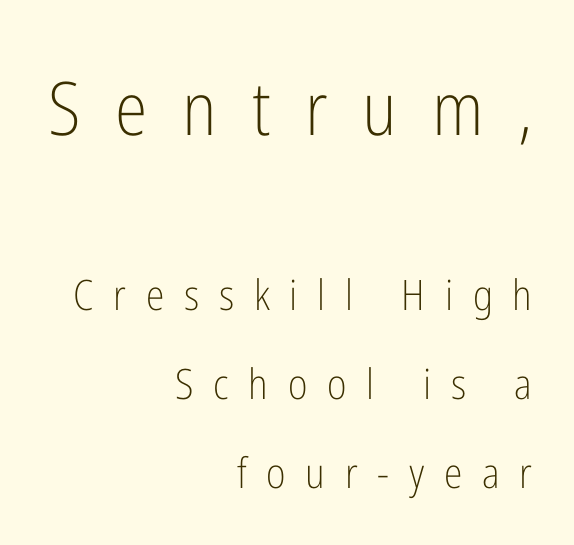
The image shows 74 px light, condensed sans-serif type, upright; set right-aligned, loose line spacing (2.11x), unusually wide letter spacing (+0.47 em), not underlined; the first (top) block is 1.76x larger; low stroke contrast and a medium x-height.
